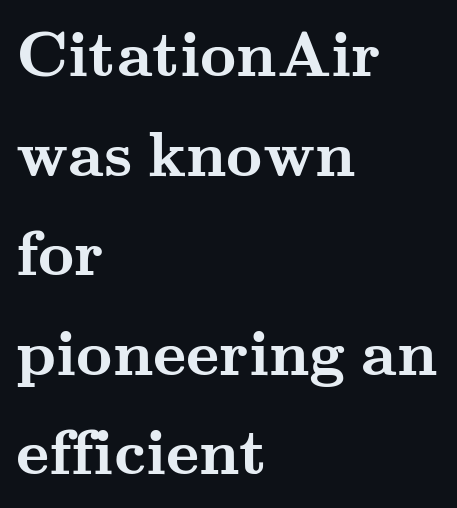
Q: Is the text bold? A: Yes.
Q: Is the text italic (slanted)? A: No, it is upright.
Q: Is the typeface a serif or a sans-serif typeface? A: Serif.
Q: Is the text underlined? A: No.
Q: How is the paragraph aligned? A: Left-aligned.
Q: Is the spacing between letters normal or unusually wide? A: Normal.
Q: Is the spacing between lines tight, normal or loose? A: Normal.
Q: Width (condensed, normal, or wide)? A: Wide.
Q: Stroke contrast? A: Medium.
Q: x-height? A: Small.
Q: Monospaced? A: No.
